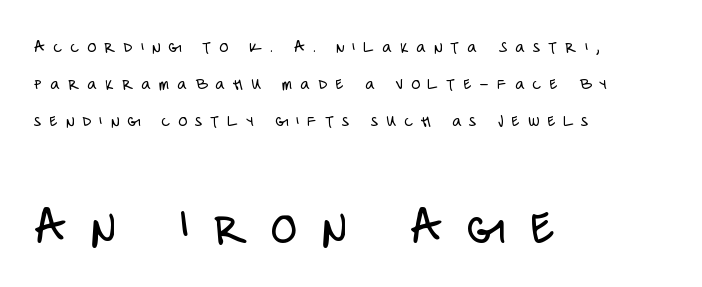
Q: Is the text bold? A: No.
Q: Is the text italic (slanted)? A: No, it is upright.
Q: Is the typeface a serif or a sans-serif typeface? A: Sans-serif.
Q: Is the text underlined? A: No.
Q: How is the paragraph aligned? A: Left-aligned.
Q: Is the spacing between letters normal or unusually wide? A: Unusually wide.
Q: Is the spacing between lines tight, normal or loose? A: Loose.
Q: Which block of text is set in a larger size, the first (top) or the second (bottom)? A: The second (bottom) one.
Q: Width (condensed, normal, or wide)? A: Condensed.
Q: Stroke contrast? A: Low.
Q: x-height? A: Large.
Q: Monospaced? A: No.
